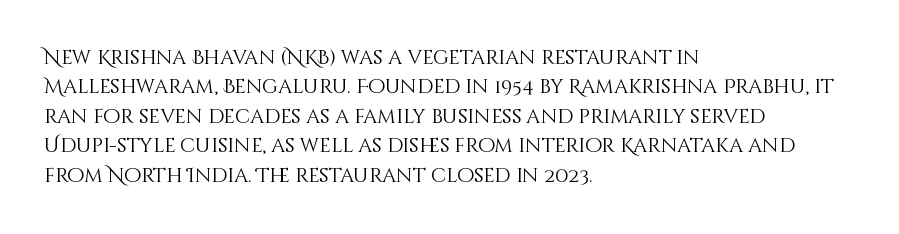
Look at the tracking — it's just the regular setting, nothing added. This sample keeps an unexceptional amount of space between lines. A typesetter would mark this as roman, not italic. Each row of text sits above clean, open space. Ink coverage per letter is moderate at most. This rendering uses left alignment, leaving the right contour irregular.
